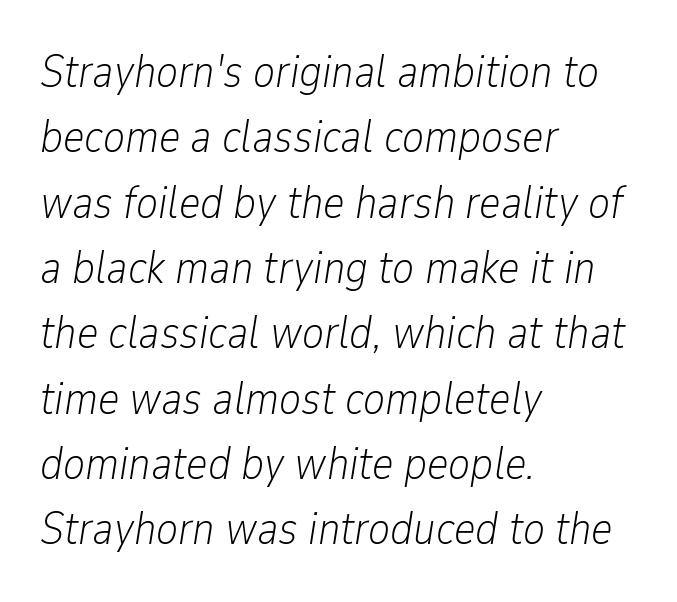
Words float on clear page, feet unadorned. A typesetter would call this proportional, since set widths differ per character. Nothing heavy about these letters — not bold at all. Typeset ragged right — the left edge is the straight one. You could call the tracking neutral — neither tight nor loose. It's the slanting kind of type.
